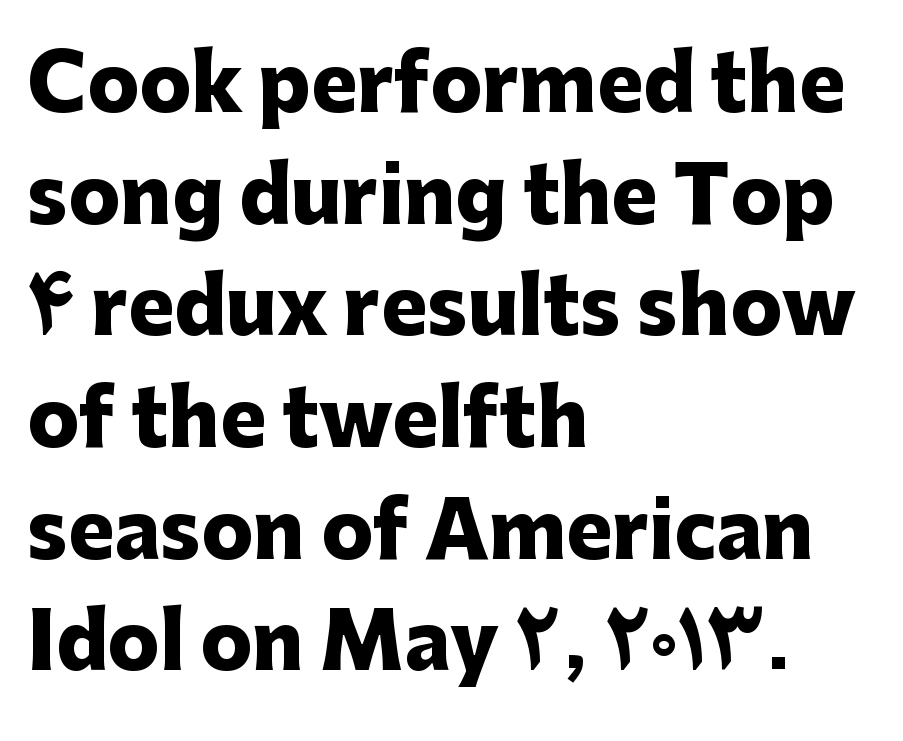
The face used here has the dense, thick strokes of a bold. Regarding serifs, this sample does without them. Spacing verdict: proportional, widths tailored to each character. This is roman type, the default non-slanted kind. Caption: standard tracking, unaltered. The passage shown stacks its lines at a standard gap.
